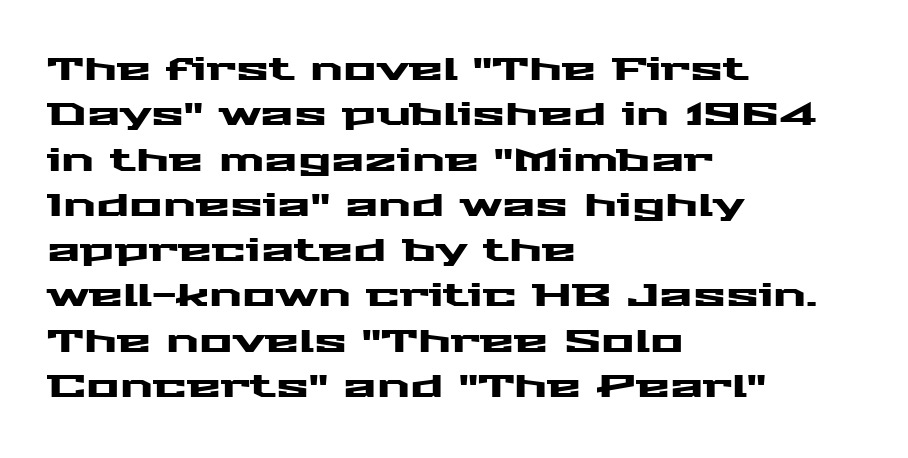
{"serif": "no", "italic": "no", "width": "wide", "stroke_contrast": "medium", "x_height": "medium", "monospaced": "no", "underline": "no", "align": "left", "line_spacing": "normal", "line_spacing_ratio": 1.46, "letter_spacing": "normal", "letter_spacing_em": 0.0, "glyph_px": 31}
